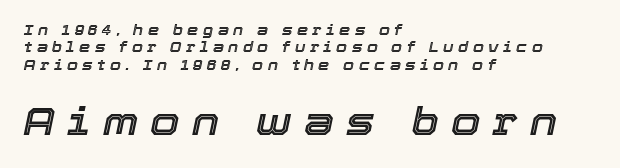
The image shows 38 px text type, italic (leaning right); set left-aligned, line spacing 1.24x, unusually wide letter spacing (+0.32 em), not underlined; the second (bottom) block is 2.71x larger; a medium x-height.
